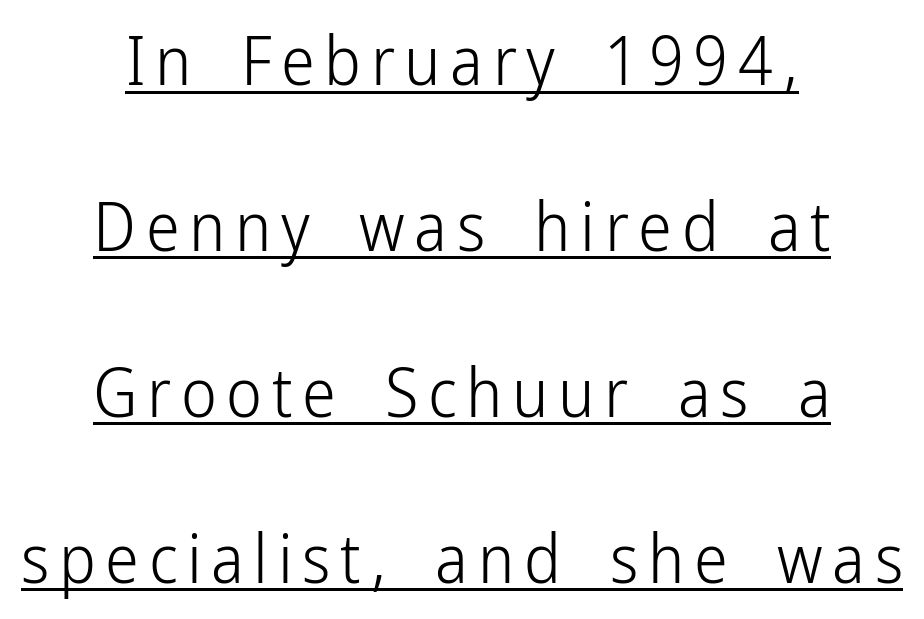
Q: Is the text bold? A: No.
Q: Is the text italic (slanted)? A: No, it is upright.
Q: Is the typeface a serif or a sans-serif typeface? A: Sans-serif.
Q: Is the text underlined? A: Yes.
Q: How is the paragraph aligned? A: Centered.
Q: Is the spacing between lines tight, normal or loose? A: Loose.
Q: Width (condensed, normal, or wide)? A: Condensed.
Q: Stroke contrast? A: Low.
Q: x-height? A: Medium.
Q: Monospaced? A: No.
